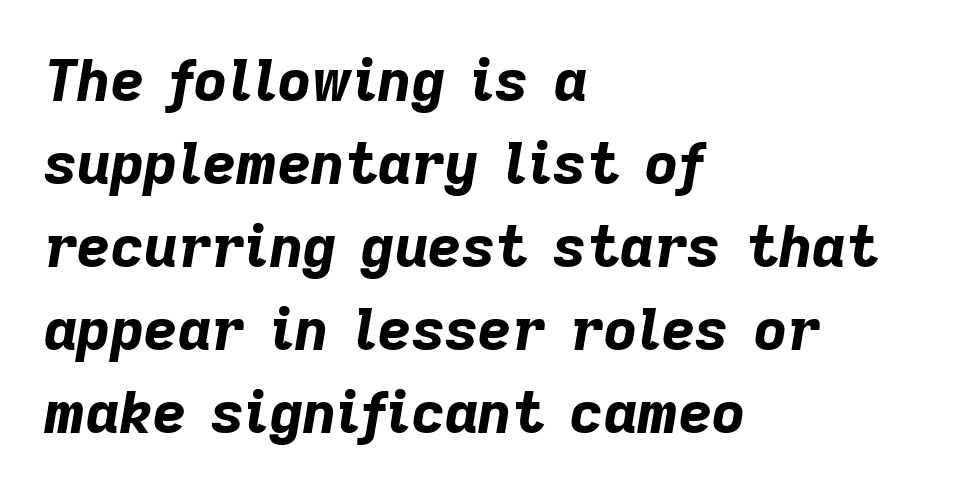
In CSS terms this would be text-align: left. This sample has the flowing, uneven cadence of proportional lettering. The rendering uses a moderate line-height, typical for paragraphs. No extra tracking has been applied to these lines.
